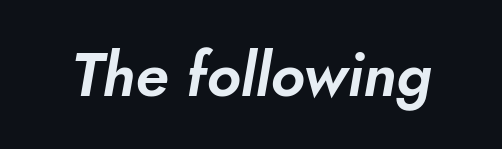
{"italic": "yes", "lean": "right", "slant_degrees": 10, "width": "normal", "stroke_contrast": "low", "x_height": "small", "monospaced": "no", "underline": "no", "letter_spacing": "normal", "letter_spacing_em": 0.0, "glyph_px": 61}
